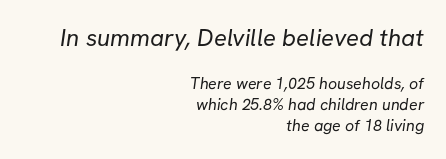
The image shows 24 px text type; set right-aligned, normal line spacing (1.32x), normal letter spacing, not underlined; the first (top) block is 1.5x larger.
